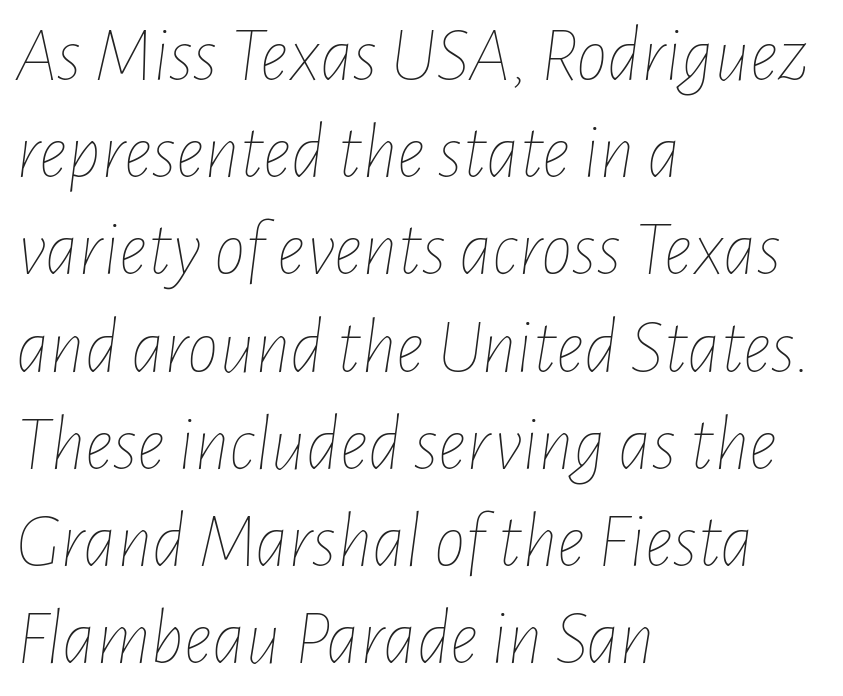
Nobody drew a line under any word here. Heaviness? Minimal to ordinary, like unemphasized prose. These lines are rendered in a variable-pitch font. You can tell it's italic because the verticals aren't actually vertical. Every row of glyphs begins at an identical x-position on the left. Look at the tracking — it's just the regular setting, nothing added.
